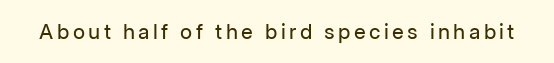
Q: Is the text bold? A: No.
Q: Is the text italic (slanted)? A: No, it is upright.
Q: Is the text underlined? A: No.
